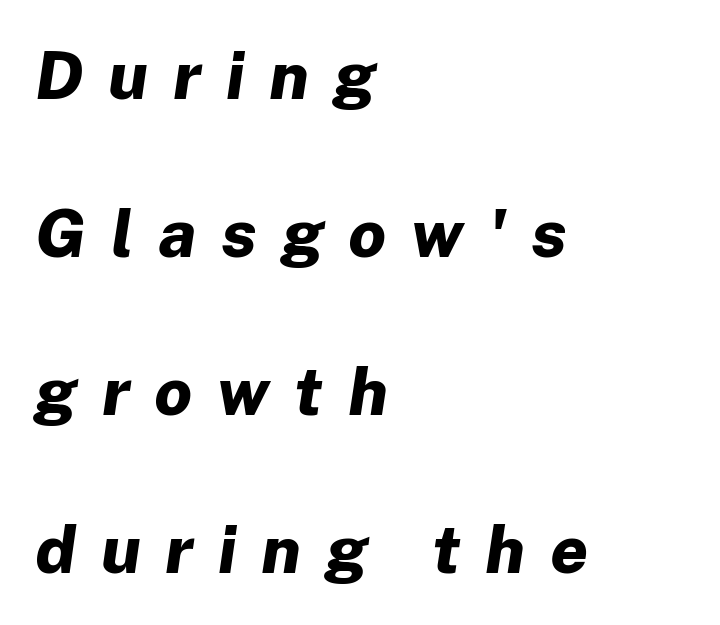
A great deal of white space separates one row of letters from the next. The zone under the glyphs is completely vacant. What weight is shown? A full bold with thick strokes. Each letter keeps its own natural width here, so spacing adapts to shape. The rendering applies a slant to the glyphs. Glyph-to-glyph distance is far greater than everyday printed text.
